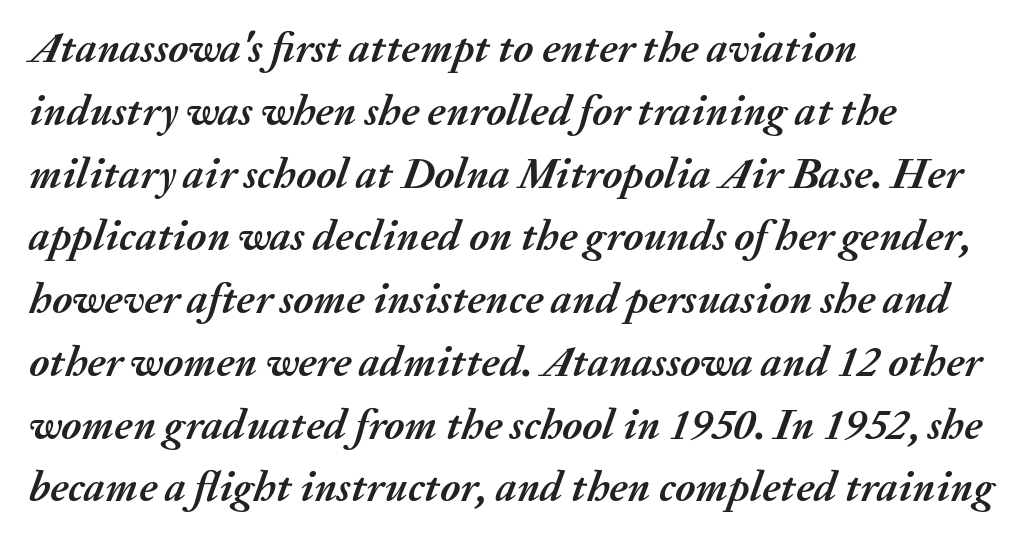
Bold? Absolutely — the strokes are thick and heavy. The words here are not underlined. Compared with typical paragraphs, the rows here are spaced about the same. You can tell it's italic because the verticals aren't actually vertical. Short and long lines alike share a common starting point at left. These lines are rendered in a variable-pitch font.
